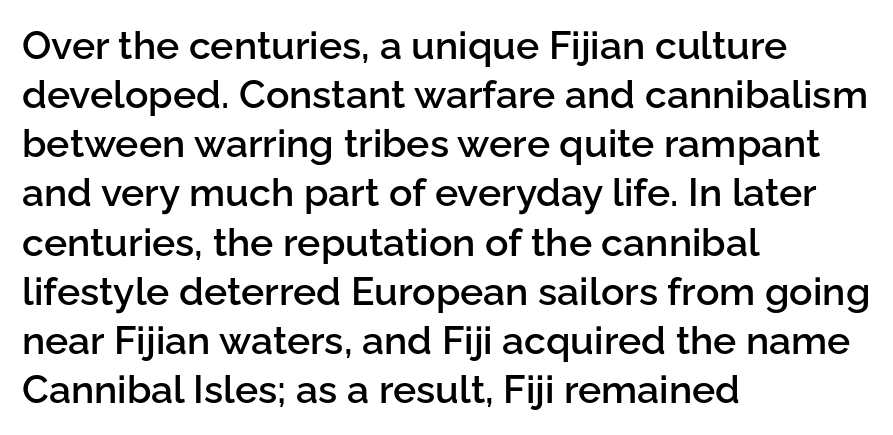
Q: Is the text bold? A: Semi-bold.
Q: Is the text italic (slanted)? A: No, it is upright.
Q: Is the typeface a serif or a sans-serif typeface? A: Sans-serif.
Q: Is the text underlined? A: No.
Q: How is the paragraph aligned? A: Left-aligned.
Q: Is the spacing between letters normal or unusually wide? A: Normal.
Q: Is the spacing between lines tight, normal or loose? A: Normal.
Q: Width (condensed, normal, or wide)? A: Normal.
Q: Stroke contrast? A: Low.
Q: x-height? A: Medium.
Q: Monospaced? A: No.
